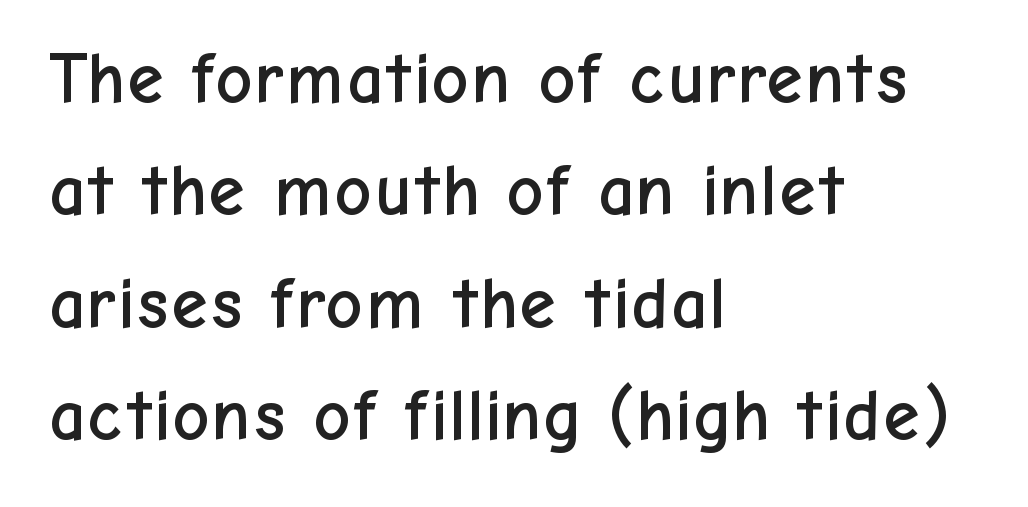
Q: Is the text italic (slanted)? A: No, it is upright.
Q: Is the typeface a serif or a sans-serif typeface? A: Sans-serif.
Q: Is the text underlined? A: No.
Q: How is the paragraph aligned? A: Left-aligned.
Q: Is the spacing between letters normal or unusually wide? A: Normal.
Q: Is the spacing between lines tight, normal or loose? A: Normal.
Q: Width (condensed, normal, or wide)? A: Normal.
Q: Stroke contrast? A: Low.
Q: x-height? A: Medium.
Q: Monospaced? A: No.
